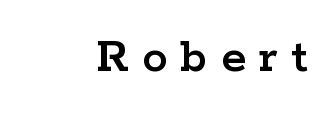
{"serif": "yes", "italic": "no", "width": "wide", "stroke_contrast": "low", "x_height": "medium", "monospaced": "no", "underline": "no", "letter_spacing": "wide", "letter_spacing_em": 0.26, "glyph_px": 51}
